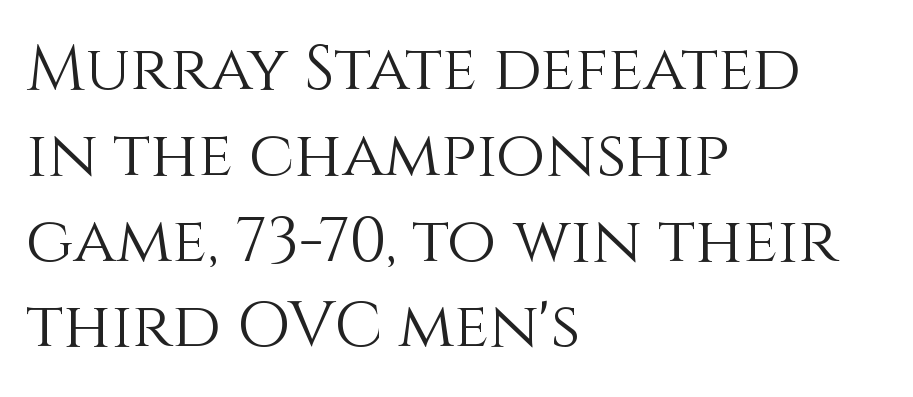
The image shows 64 px light type, upright; set left-aligned, normal line spacing (1.34x), normal letter spacing, not underlined; a large x-height.
